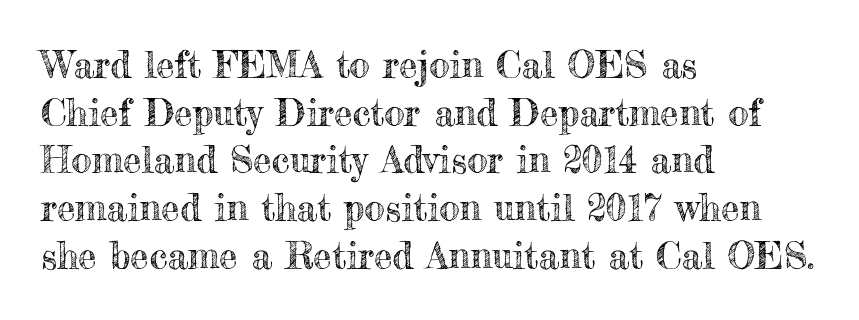
{"italic": "no", "width": "normal", "x_height": "small", "monospaced": "no", "underline": "no", "align": "left", "line_spacing": "normal", "line_spacing_ratio": 1.29, "letter_spacing": "normal", "letter_spacing_em": 0.0, "glyph_px": 37}
